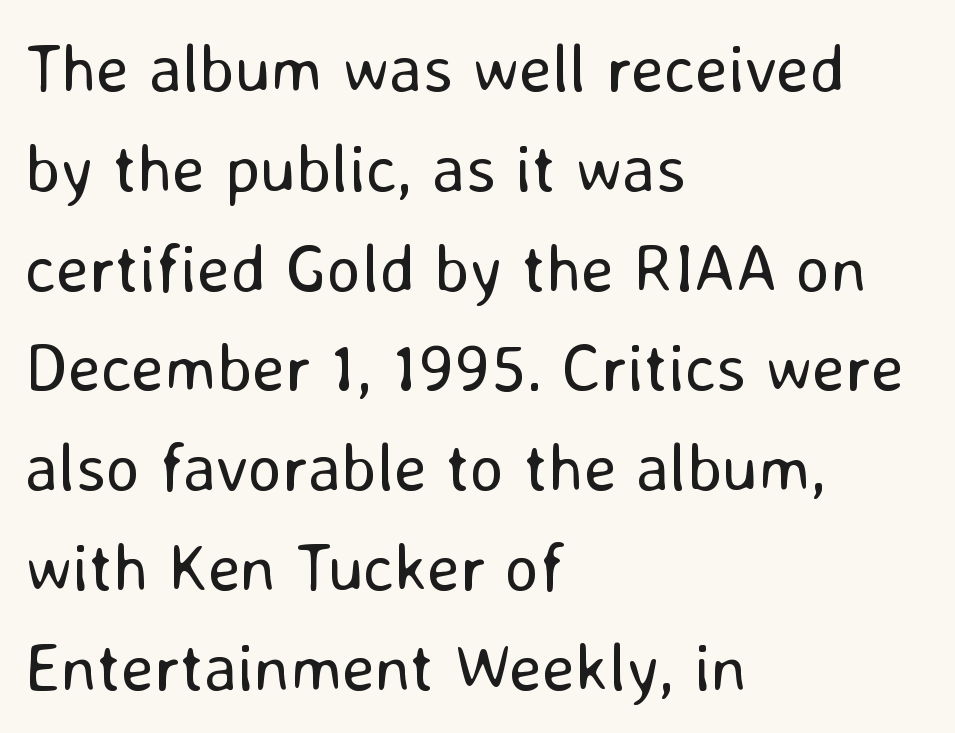
To sum up the face: it is a sans, with no serifs. You could not count columns in this text — the font is proportionally spaced. The string is rendered with underlining switched off. When letters stand straight like this, we call the style roman or upright.
